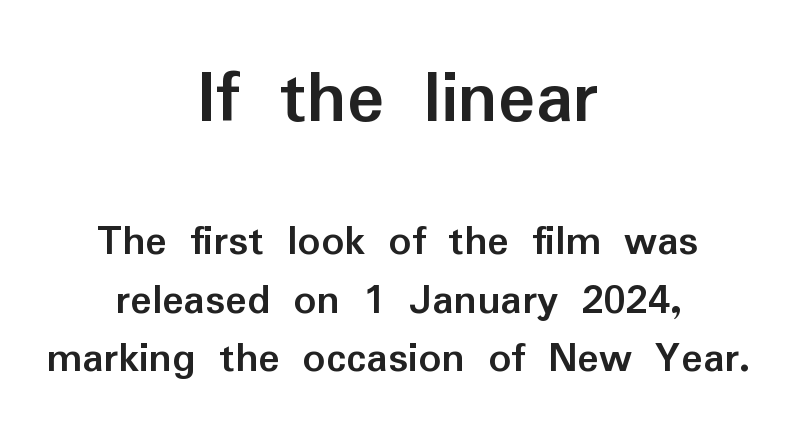
The image shows 78 px semibold sans-serif type, upright; set centered, normal line spacing (1.31x), normal letter spacing, not underlined; the first (top) block is 1.73x larger; low stroke contrast and a medium x-height.
